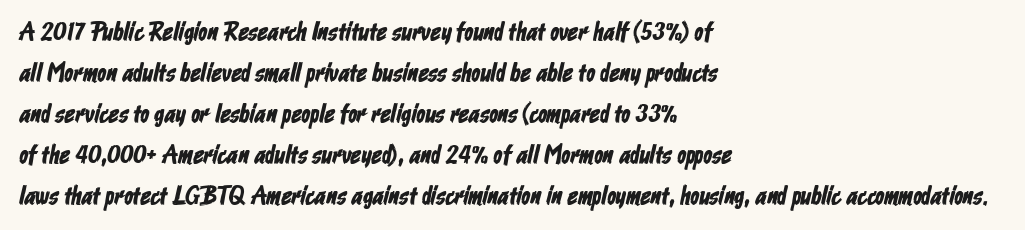
The image shows 26 px text type; set left-aligned, normal line spacing (1.58x), normal letter spacing, not underlined.
